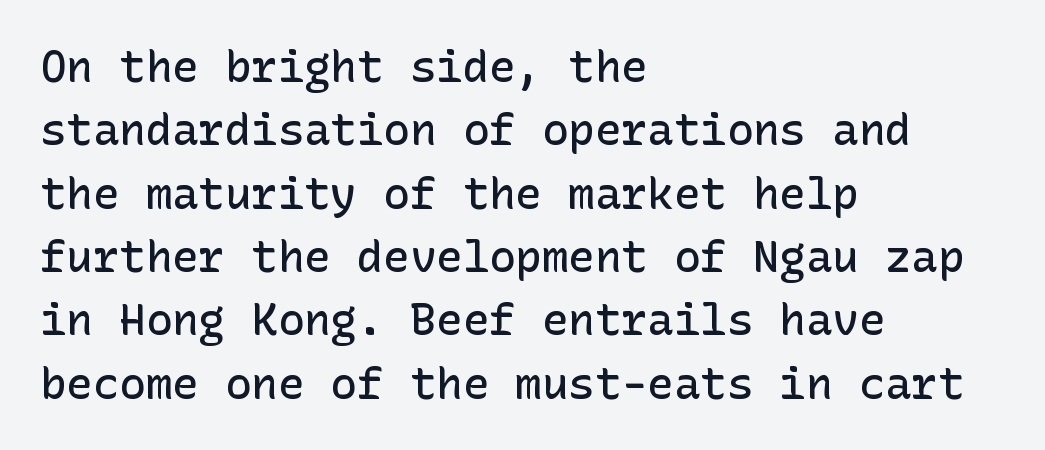
Q: Is the text bold? A: Semi-bold.
Q: Is the text italic (slanted)? A: No, it is upright.
Q: Is the typeface a serif or a sans-serif typeface? A: Sans-serif.
Q: Is the text underlined? A: No.
Q: How is the paragraph aligned? A: Left-aligned.
Q: Is the spacing between letters normal or unusually wide? A: Normal.
Q: Is the spacing between lines tight, normal or loose? A: Normal.
Q: Width (condensed, normal, or wide)? A: Normal.
Q: Stroke contrast? A: Low.
Q: x-height? A: Medium.
